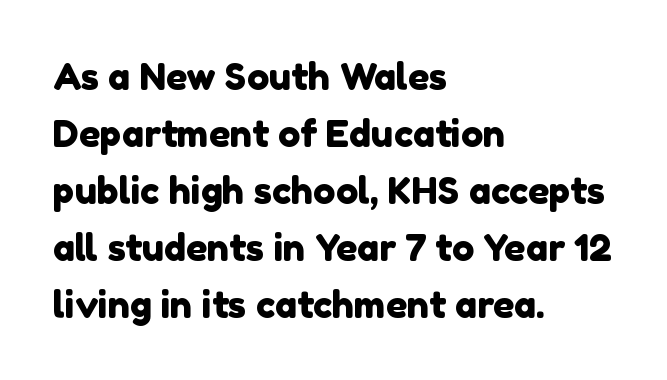
Q: Is the typeface a serif or a sans-serif typeface? A: Sans-serif.
Q: Is the text underlined? A: No.
Q: How is the paragraph aligned? A: Left-aligned.
Q: Is the spacing between letters normal or unusually wide? A: Normal.
Q: Is the spacing between lines tight, normal or loose? A: Normal.
Q: Width (condensed, normal, or wide)? A: Normal.
Q: x-height? A: Medium.
Q: Monospaced? A: No.
